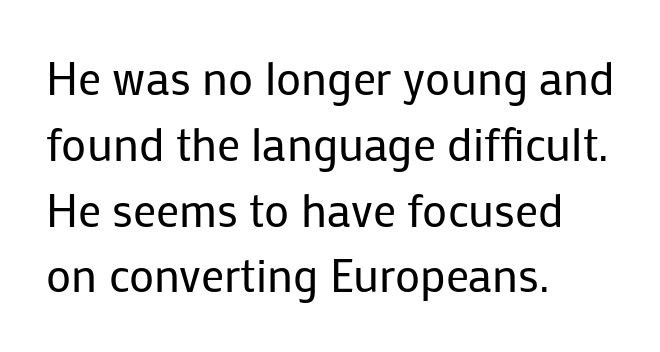
Q: Is the text bold? A: No.
Q: Is the text italic (slanted)? A: No, it is upright.
Q: Is the typeface a serif or a sans-serif typeface? A: Sans-serif.
Q: Is the text underlined? A: No.
Q: How is the paragraph aligned? A: Left-aligned.
Q: Is the spacing between letters normal or unusually wide? A: Normal.
Q: Is the spacing between lines tight, normal or loose? A: Normal.
Q: Width (condensed, normal, or wide)? A: Normal.
Q: Stroke contrast? A: Low.
Q: x-height? A: Medium.
Q: Monospaced? A: No.
